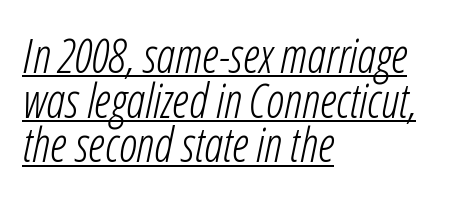
Q: Is the text bold? A: No.
Q: Is the text italic (slanted)? A: Yes, it leans right by about 12 degrees.
Q: Is the text underlined? A: Yes.
Q: How is the paragraph aligned? A: Left-aligned.
Q: Is the spacing between letters normal or unusually wide? A: Normal.
Q: Is the spacing between lines tight, normal or loose? A: Tight.
Q: Width (condensed, normal, or wide)? A: Condensed.
Q: Stroke contrast? A: Low.
Q: x-height? A: Medium.
Q: Monospaced? A: No.
